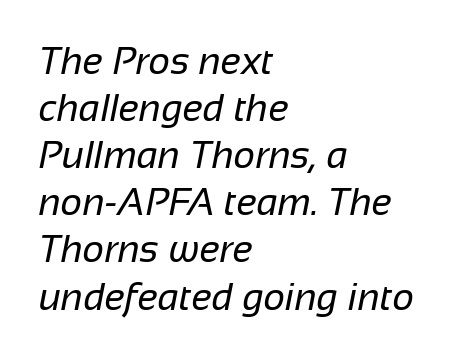
{"serif": "no", "bold": "no", "weight": "regular", "width": "normal", "stroke_contrast": "low", "x_height": "medium", "monospaced": "no", "underline": "no", "align": "left", "line_spacing_ratio": 1.24, "letter_spacing": "normal", "letter_spacing_em": 0.0, "glyph_px": 38}
